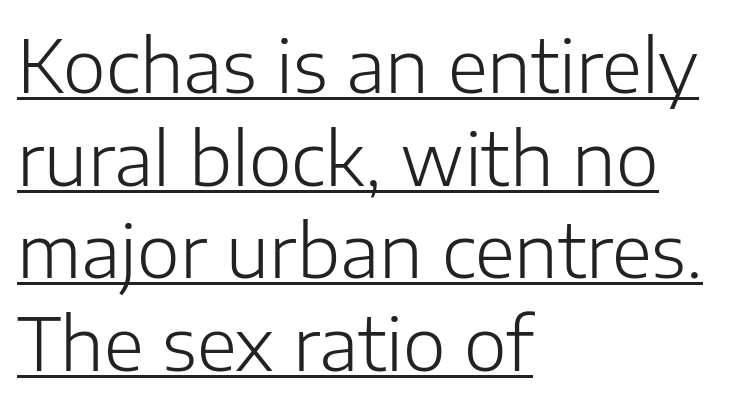
Q: Is the text bold? A: No.
Q: Is the text italic (slanted)? A: No, it is upright.
Q: Is the typeface a serif or a sans-serif typeface? A: Sans-serif.
Q: Is the text underlined? A: Yes.
Q: How is the paragraph aligned? A: Left-aligned.
Q: Is the spacing between letters normal or unusually wide? A: Normal.
Q: Is the spacing between lines tight, normal or loose? A: Normal.
Q: Width (condensed, normal, or wide)? A: Normal.
Q: Stroke contrast? A: Low.
Q: x-height? A: Medium.
Q: Monospaced? A: No.
